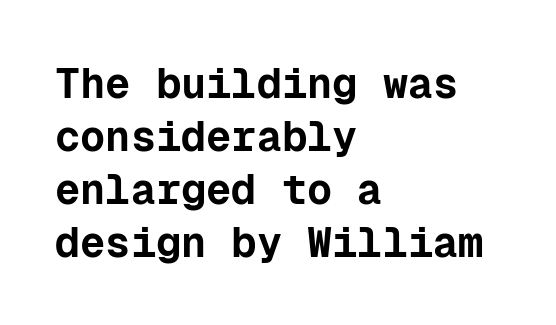
Descenders hang freely into open space. Heavy-handed strokes throughout: this text is bold. Posture: vertical. Successive baselines arrive at the customary interval. These lines are composed in type without serifs. Compared with typical body copy, the letter spacing here is the same.
